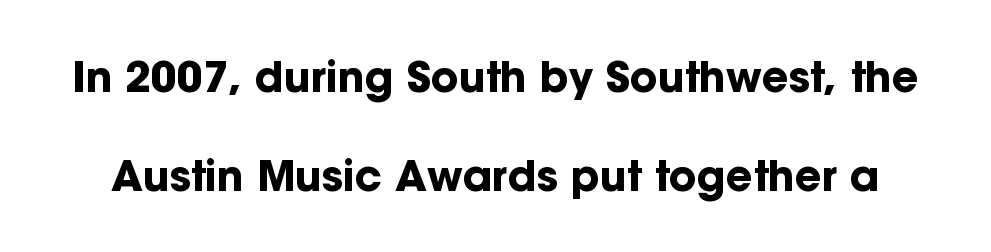
This rendering employs a face without finishing strokes, i.e., a sans-serif. Caption: bold face, heavy strokes. Notice the wide empty band between every row — that's loose leading. Has an underline been added? It has not. The passage shown is typed in a proportional face where columns would drift. Unlike italic type, these characters show no tilt at all.
